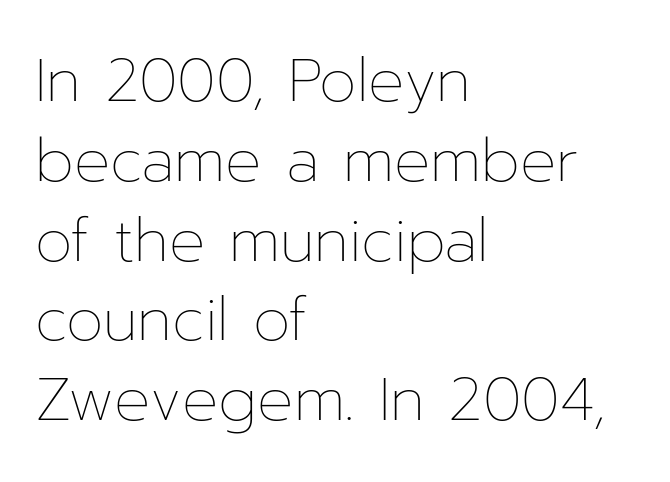
Summary of weight: not heavy and not bold. When letters stand straight like this, we call the style roman or upright. A classic flush-left, rag-right setting is used for this passage. Character widths vary here, with narrow letters taking less room than wide ones.
